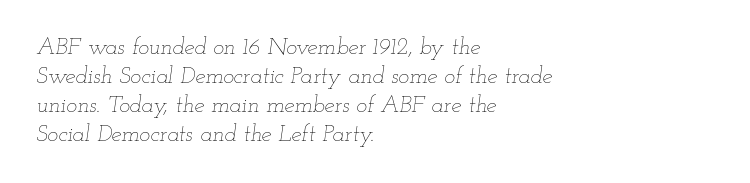
The image shows 23 px text type, italic (leaning right); set left-aligned, normal line spacing (1.26x), normal letter spacing, not underlined.
